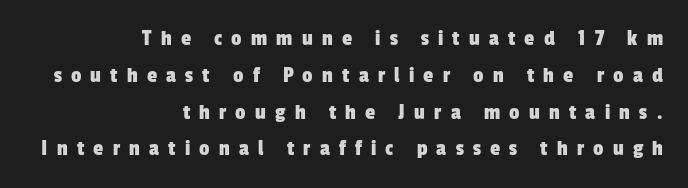
Q: Is the text underlined? A: No.
Q: How is the paragraph aligned? A: Right-aligned.
Q: Is the spacing between letters normal or unusually wide? A: Unusually wide.
Q: Is the spacing between lines tight, normal or loose? A: Normal.
